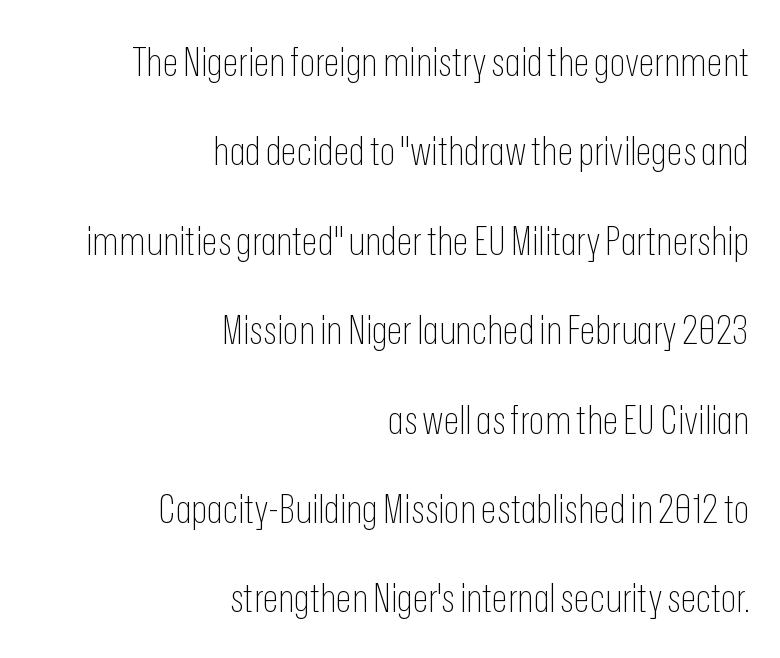
The image shows 41 px thin, condensed sans-serif type, upright; set right-aligned, loose line spacing (2.18x), normal letter spacing, not underlined; low stroke contrast and a medium x-height.
